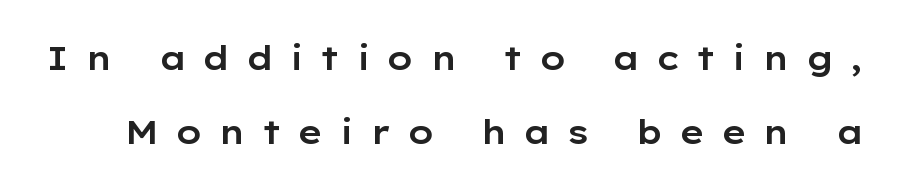
Q: Is the text italic (slanted)? A: No, it is upright.
Q: Is the typeface a serif or a sans-serif typeface? A: Sans-serif.
Q: Is the text underlined? A: No.
Q: Is the spacing between letters normal or unusually wide? A: Unusually wide.
Q: Is the spacing between lines tight, normal or loose? A: Loose.
Q: Width (condensed, normal, or wide)? A: Wide.
Q: Stroke contrast? A: Low.
Q: x-height? A: Medium.
Q: Monospaced? A: No.
